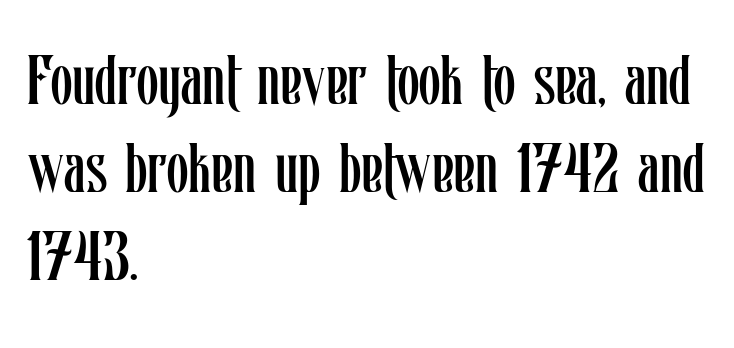
{"italic": "no", "bold": "no", "weight": "regular", "width": "condensed", "stroke_contrast": "low", "x_height": "medium", "monospaced": "no", "underline": "no", "align": "left", "line_spacing": "normal", "line_spacing_ratio": 1.26, "letter_spacing": "normal", "letter_spacing_em": 0.0, "glyph_px": 70}
